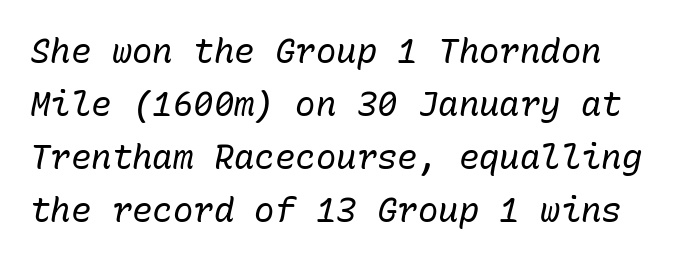
{"italic": "yes", "lean": "right", "slant_degrees": 10, "bold": "no", "weight": "regular", "width": "normal", "stroke_contrast": "low", "x_height": "medium", "monospaced": "yes", "underline": "no", "line_spacing": "normal", "line_spacing_ratio": 1.56, "letter_spacing": "normal", "letter_spacing_em": 0.0, "glyph_px": 34}
